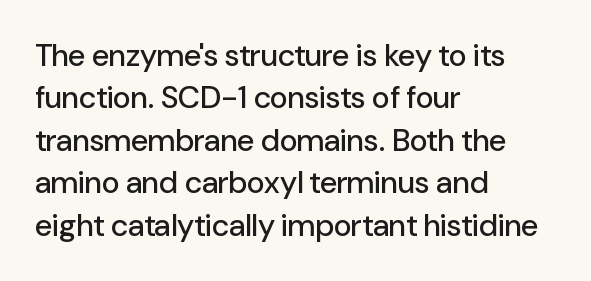
The compositor pushed each line to the left boundary. The axis of the letterforms is exactly vertical. Leading matches the norm, producing a regular column. The passage shown is typed in a proportional face where columns would drift.
